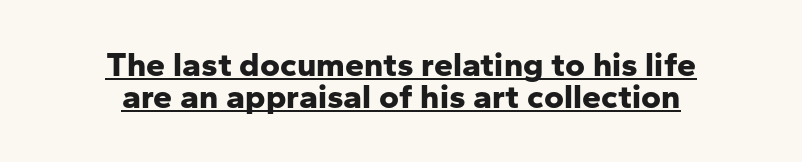
Q: Is the text bold? A: Yes.
Q: Is the text italic (slanted)? A: No, it is upright.
Q: Is the typeface a serif or a sans-serif typeface? A: Sans-serif.
Q: Is the text underlined? A: Yes.
Q: How is the paragraph aligned? A: Centered.
Q: Is the spacing between letters normal or unusually wide? A: Normal.
Q: Is the spacing between lines tight, normal or loose? A: Tight.
Q: Width (condensed, normal, or wide)? A: Normal.
Q: Stroke contrast? A: Low.
Q: x-height? A: Medium.
Q: Monospaced? A: No.
